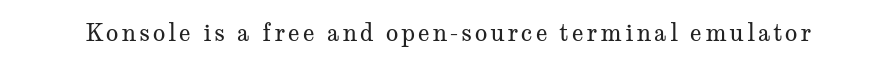
{"italic": "no", "bold": "no", "underline": "no", "glyph_px": 23}
